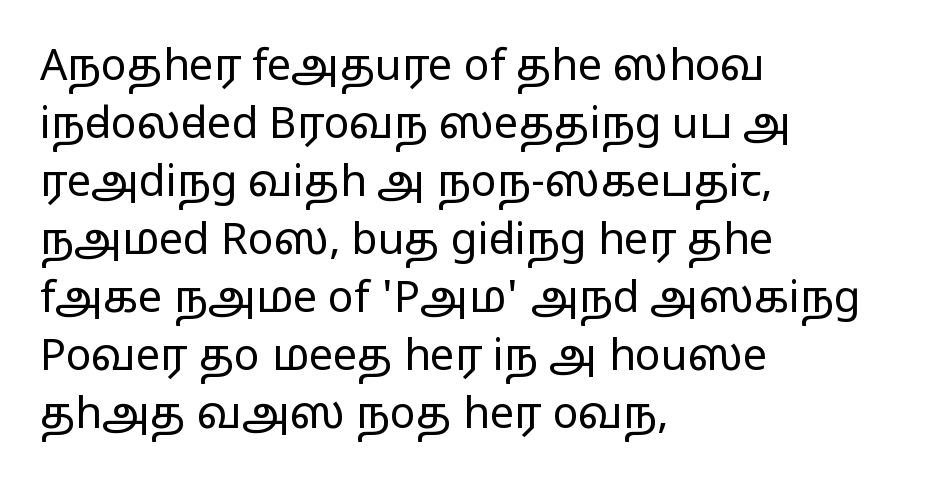
{"serif": "no", "italic": "no", "bold": "no", "weight": "regular", "width": "wide", "stroke_contrast": "low", "x_height": "medium", "monospaced": "no", "underline": "no", "align": "left", "line_spacing": "normal", "line_spacing_ratio": 1.35, "letter_spacing": "normal", "letter_spacing_em": 0.0, "glyph_px": 43}
